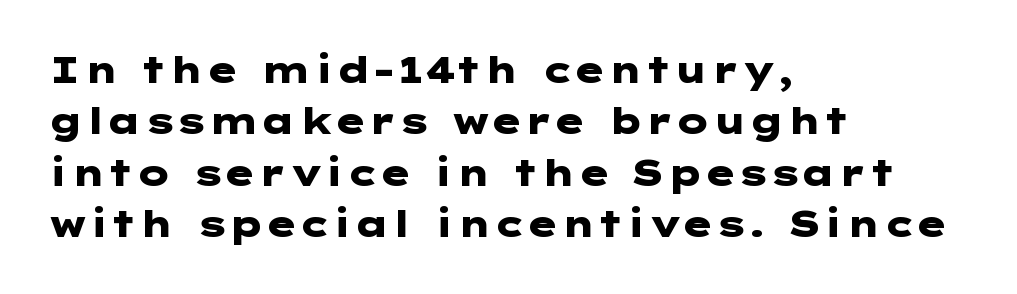
{"serif": "no", "italic": "no", "bold": "yes", "weight": "heavy", "width": "wide", "stroke_contrast": "low", "x_height": "medium", "underline": "no", "align": "left", "line_spacing": "normal", "line_spacing_ratio": 1.43, "letter_spacing": "normal", "letter_spacing_em": 0.0, "glyph_px": 36}
